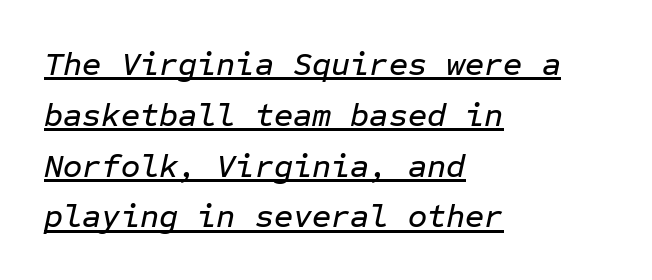
{"italic": "yes", "lean": "right", "slant_degrees": 12, "width": "normal", "stroke_contrast": "low", "x_height": "medium", "monospaced": "yes", "underline": "yes", "align": "left", "line_spacing": "normal", "line_spacing_ratio": 1.54, "letter_spacing": "normal", "letter_spacing_em": 0.0, "glyph_px": 33}
